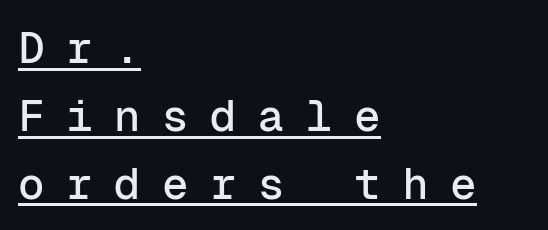
Q: Is the text italic (slanted)? A: No, it is upright.
Q: Is the typeface a serif or a sans-serif typeface? A: Sans-serif.
Q: Is the text underlined? A: Yes.
Q: How is the paragraph aligned? A: Left-aligned.
Q: Is the spacing between letters normal or unusually wide? A: Unusually wide.
Q: Is the spacing between lines tight, normal or loose? A: Normal.
Q: Width (condensed, normal, or wide)? A: Normal.
Q: Stroke contrast? A: Low.
Q: x-height? A: Medium.
Q: Monospaced? A: Yes.
